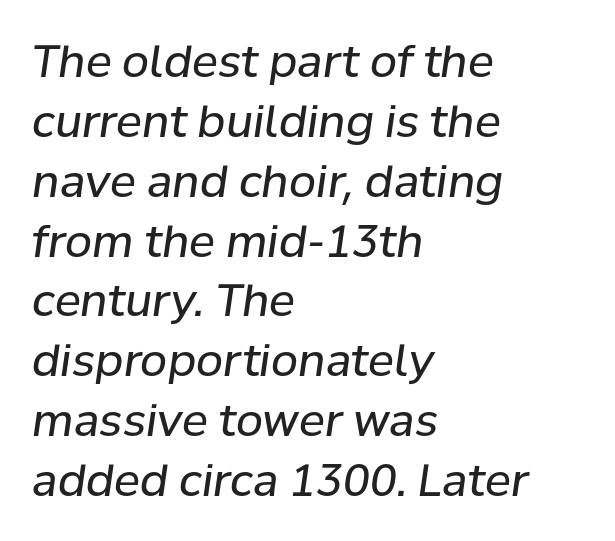
Q: Is the text bold? A: No.
Q: Is the text italic (slanted)? A: Yes, it leans right by about 8 degrees.
Q: Is the text underlined? A: No.
Q: How is the paragraph aligned? A: Left-aligned.
Q: Is the spacing between letters normal or unusually wide? A: Normal.
Q: Is the spacing between lines tight, normal or loose? A: Normal.
Q: Width (condensed, normal, or wide)? A: Normal.
Q: Stroke contrast? A: Low.
Q: x-height? A: Medium.
Q: Monospaced? A: No.
